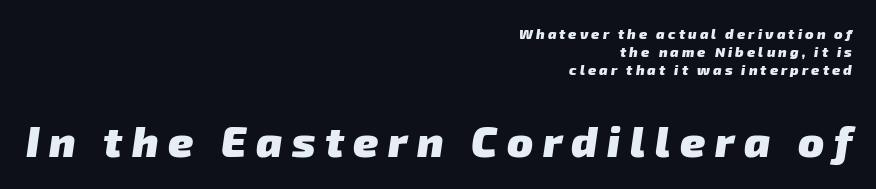
The image shows 43 px heavy sans-serif type; set right-aligned, normal line spacing (1.29x), unusually wide letter spacing (+0.22 em), not underlined; the second (bottom) block is 3.07x larger; low stroke contrast and a medium x-height.
